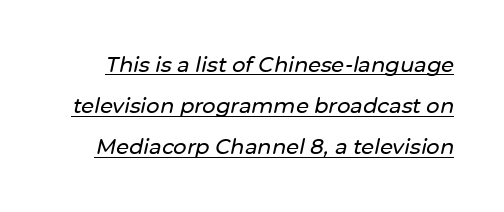
The image shows 21 px text type, italic (leaning right); set loose line spacing (1.96x), normal letter spacing, underlined.
